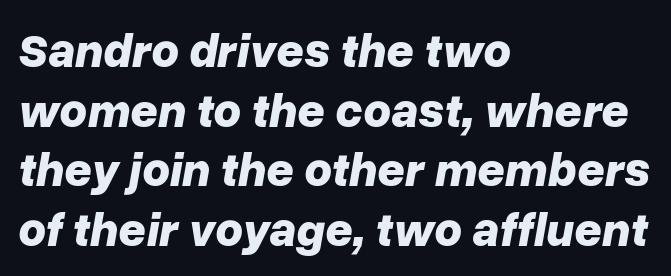
The image shows 48 px bold type, italic (leaning right); set left-aligned, line spacing 1.24x, normal letter spacing, not underlined; low stroke contrast and a medium x-height.
